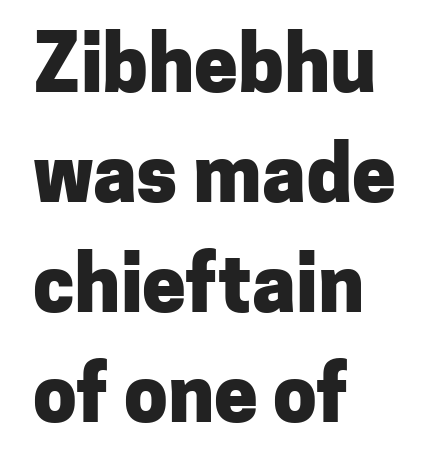
Does extra space separate the letters? No, they use regular spacing. The lines in this sample share a left origin and differ only in where they stop. A sans-serif font was chosen for this passage. A typesetter would call this leading conventional body-copy spacing. The glyphs are unaccompanied by any horizontal stroke below them. Here the designer chose a conventional face with non-uniform glyph widths.
